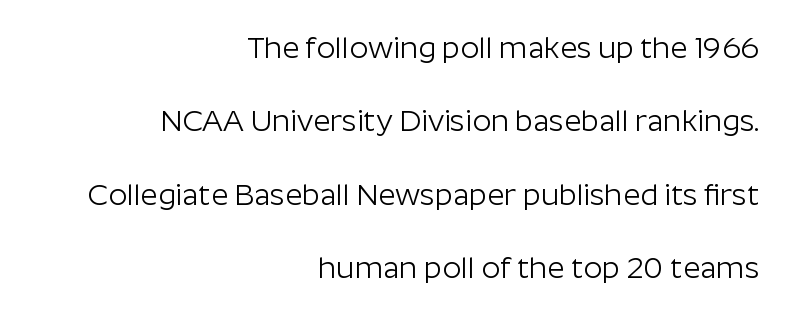
Q: Is the text bold? A: No.
Q: Is the text italic (slanted)? A: No, it is upright.
Q: Is the typeface a serif or a sans-serif typeface? A: Sans-serif.
Q: Is the text underlined? A: No.
Q: How is the paragraph aligned? A: Right-aligned.
Q: Is the spacing between letters normal or unusually wide? A: Normal.
Q: Is the spacing between lines tight, normal or loose? A: Loose.
Q: Width (condensed, normal, or wide)? A: Normal.
Q: Stroke contrast? A: Low.
Q: x-height? A: Medium.
Q: Monospaced? A: No.
